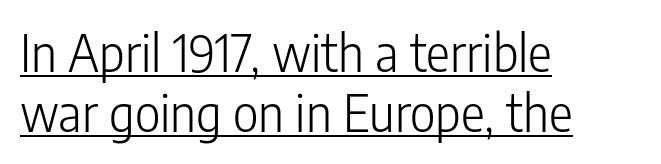
{"serif": "no", "italic": "no", "bold": "no", "weight": "light", "width": "condensed", "stroke_contrast": "low", "x_height": "medium", "monospaced": "no", "underline": "yes", "align": "left", "line_spacing_ratio": 1.21, "letter_spacing": "normal", "letter_spacing_em": 0.0, "glyph_px": 50}
